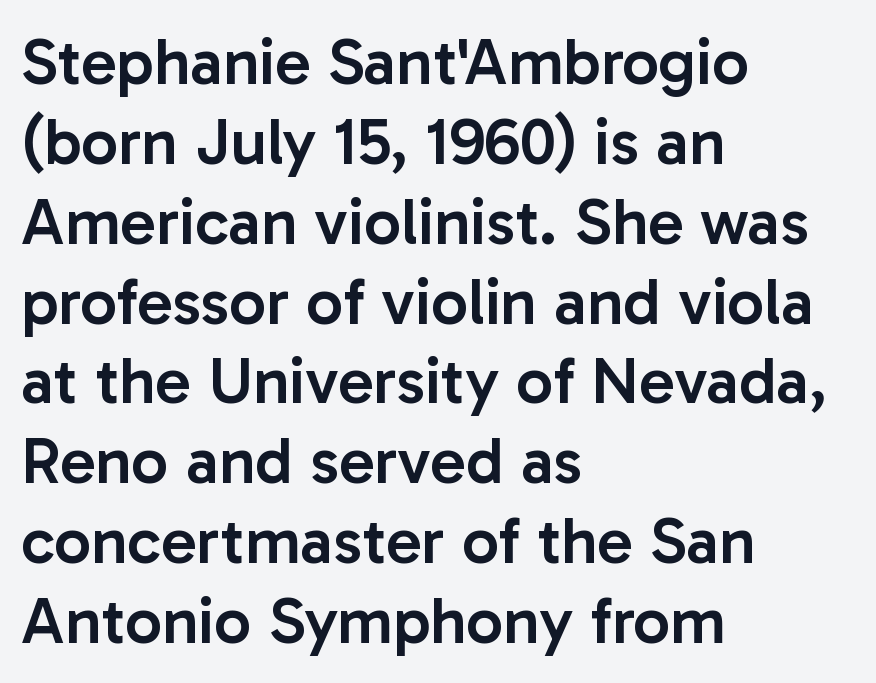
{"serif": "no", "italic": "no", "bold": "semi", "weight": "semibold", "width": "normal", "stroke_contrast": "low", "x_height": "medium", "monospaced": "no", "underline": "no", "align": "left", "line_spacing_ratio": 1.21, "letter_spacing": "normal", "letter_spacing_em": 0.0, "glyph_px": 66}
